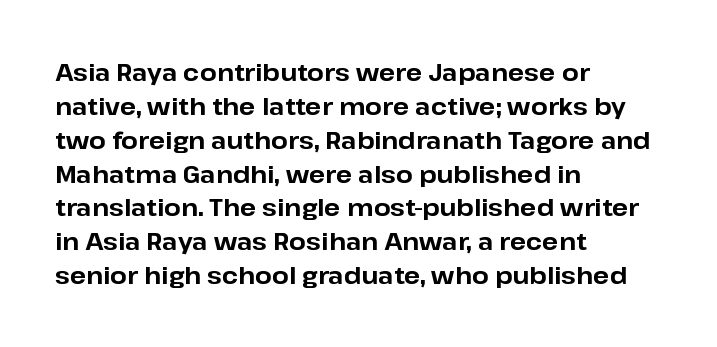
{"italic": "no", "bold": "yes", "underline": "no", "align": "left", "line_spacing": "normal", "line_spacing_ratio": 1.41, "letter_spacing": "normal", "letter_spacing_em": 0.0, "glyph_px": 24}
